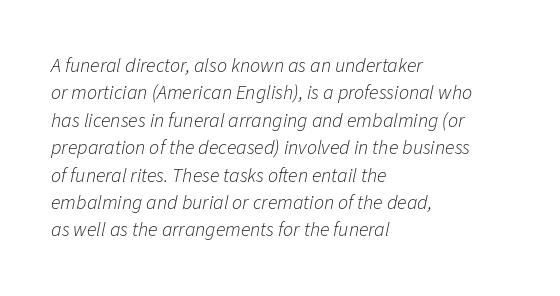
{"italic": "yes", "lean": "right", "slant_degrees": 11, "bold": "no", "underline": "no", "align": "left", "line_spacing": "normal", "line_spacing_ratio": 1.37, "letter_spacing": "normal", "letter_spacing_em": 0.0, "glyph_px": 20}
